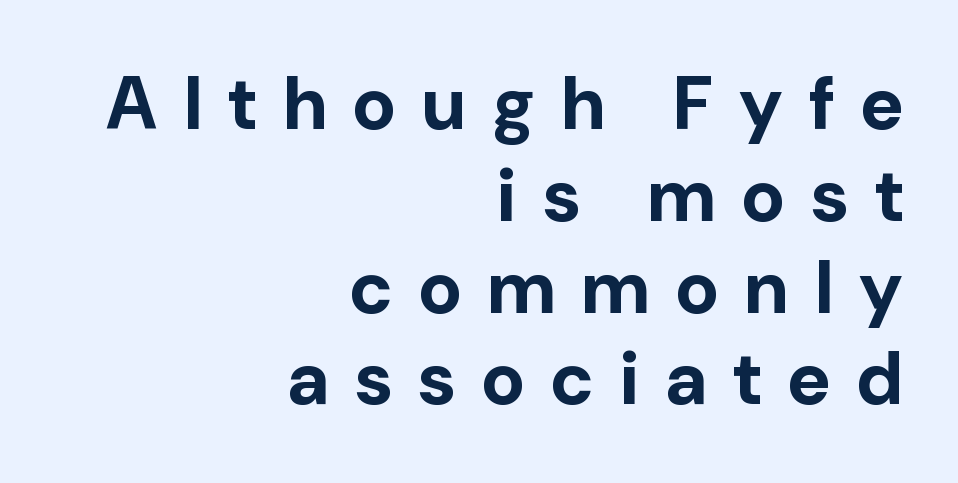
Q: Is the text bold? A: Yes.
Q: Is the text italic (slanted)? A: No, it is upright.
Q: Is the typeface a serif or a sans-serif typeface? A: Sans-serif.
Q: Is the text underlined? A: No.
Q: How is the paragraph aligned? A: Right-aligned.
Q: Is the spacing between letters normal or unusually wide? A: Unusually wide.
Q: Width (condensed, normal, or wide)? A: Normal.
Q: Stroke contrast? A: Low.
Q: x-height? A: Medium.
Q: Monospaced? A: No.
